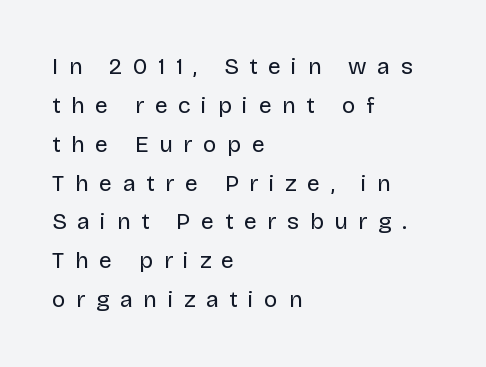
The horizontal fit of the characters is loose and conspicuously gappy. Words float on clear page, feet unadorned. Every row of glyphs begins at an identical x-position on the left. Notice how descenders clear the ascenders below comfortably — that's standard leading. Do the letters lean? They stand straight. Heaviness? Minimal to ordinary, like unemphasized prose.
